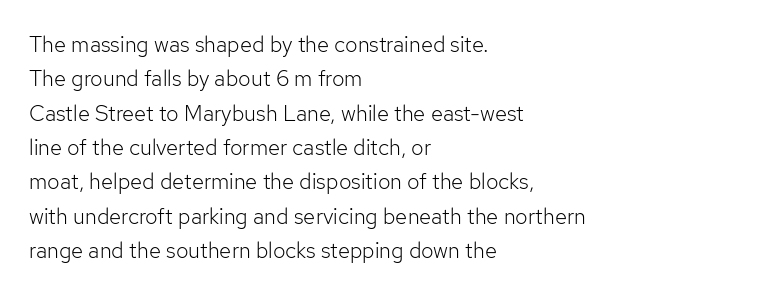
{"italic": "no", "bold": "no", "underline": "no", "align": "left", "line_spacing": "normal", "line_spacing_ratio": 1.56, "letter_spacing": "normal", "letter_spacing_em": 0.0, "glyph_px": 22}
